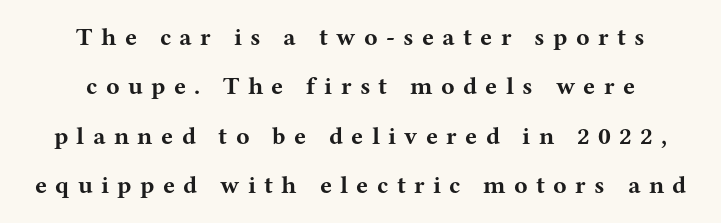
Q: Is the text bold? A: Yes.
Q: Is the text italic (slanted)? A: No, it is upright.
Q: Is the text underlined? A: No.
Q: How is the paragraph aligned? A: Centered.
Q: Is the spacing between letters normal or unusually wide? A: Unusually wide.
Q: Is the spacing between lines tight, normal or loose? A: Loose.
